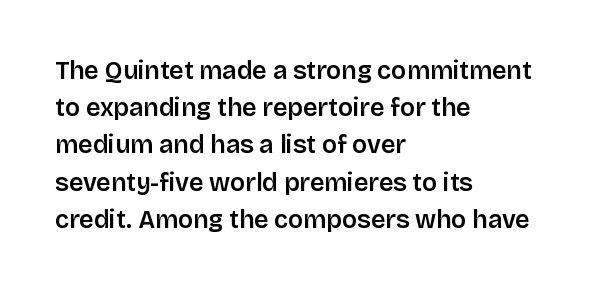
{"italic": "no", "underline": "no", "align": "left", "line_spacing": "normal", "line_spacing_ratio": 1.49, "letter_spacing": "normal", "letter_spacing_em": 0.0, "glyph_px": 25}
